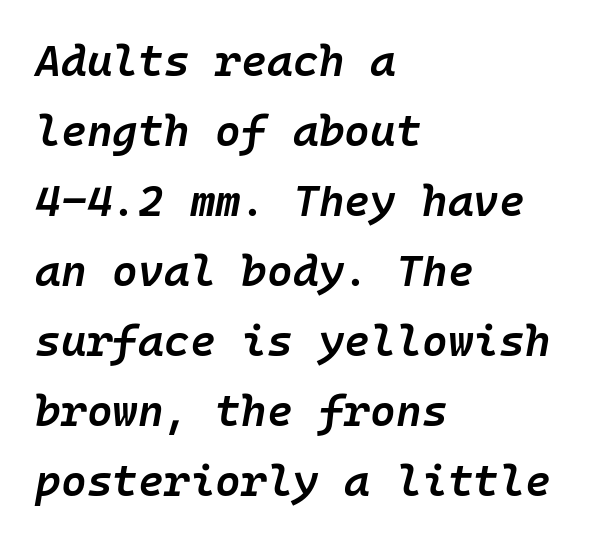
The block of text has a typical density, with ordinary space between rows. Horizontally, the lines are justified to the leading edge only. Rendered with sloped, italic letterforms. Fixed-width glyphs throughout — classic coding-font behaviour.
